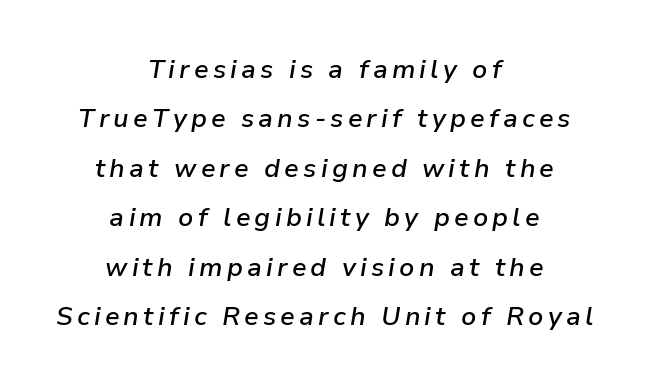
{"italic": "yes", "lean": "right", "slant_degrees": 9, "bold": "semi", "underline": "no", "align": "center", "line_spacing": "loose", "line_spacing_ratio": 1.9, "glyph_px": 26}
